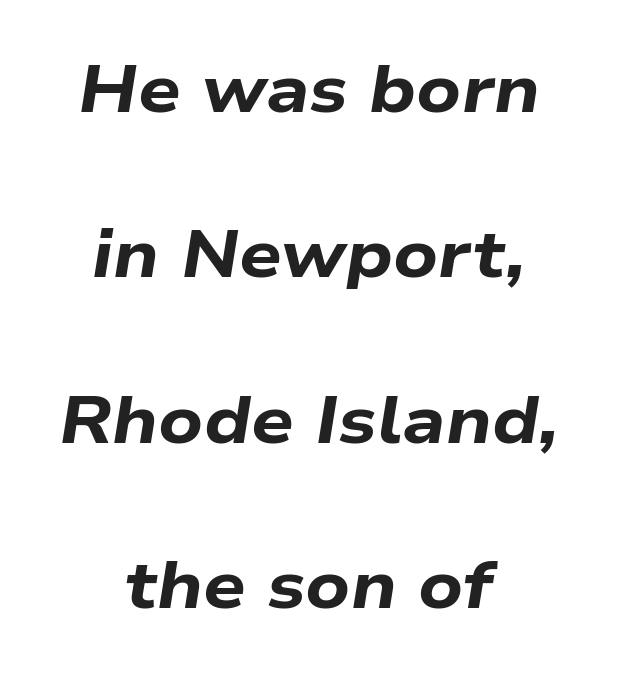
{"italic": "yes", "lean": "right", "slant_degrees": 9, "bold": "yes", "weight": "bold", "width": "wide", "stroke_contrast": "low", "x_height": "medium", "monospaced": "no", "underline": "no", "align": "center", "line_spacing": "loose", "line_spacing_ratio": 2.47, "letter_spacing": "normal", "letter_spacing_em": 0.0, "glyph_px": 67}
